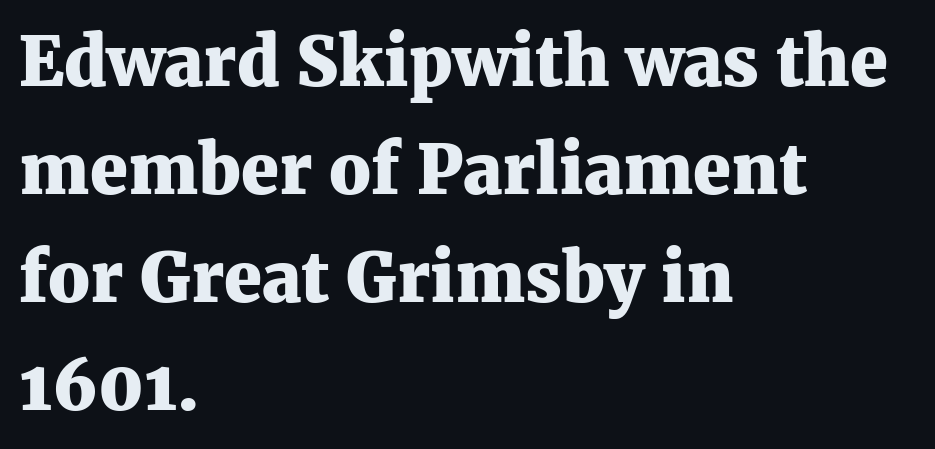
Q: Is the text bold? A: Yes.
Q: Is the text italic (slanted)? A: No, it is upright.
Q: Is the typeface a serif or a sans-serif typeface? A: Serif.
Q: Is the text underlined? A: No.
Q: How is the paragraph aligned? A: Left-aligned.
Q: Is the spacing between letters normal or unusually wide? A: Normal.
Q: Is the spacing between lines tight, normal or loose? A: Normal.
Q: Width (condensed, normal, or wide)? A: Normal.
Q: Stroke contrast? A: Medium.
Q: x-height? A: Medium.
Q: Monospaced? A: No.
